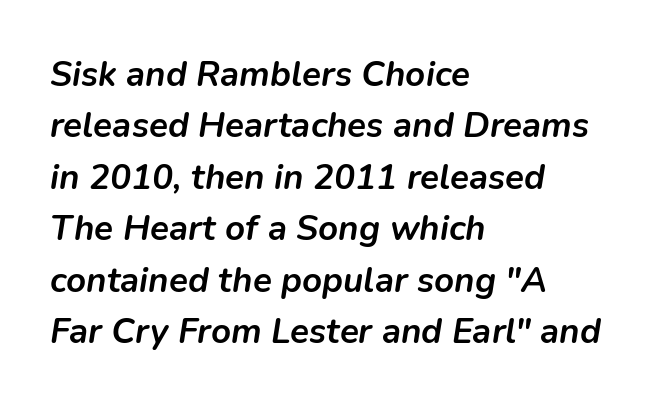
{"italic": "yes", "lean": "right", "slant_degrees": 9, "bold": "yes", "weight": "semibold", "width": "normal", "stroke_contrast": "low", "x_height": "medium", "monospaced": "no", "underline": "no", "align": "left", "line_spacing": "normal", "line_spacing_ratio": 1.47, "letter_spacing": "normal", "letter_spacing_em": 0.0, "glyph_px": 35}
